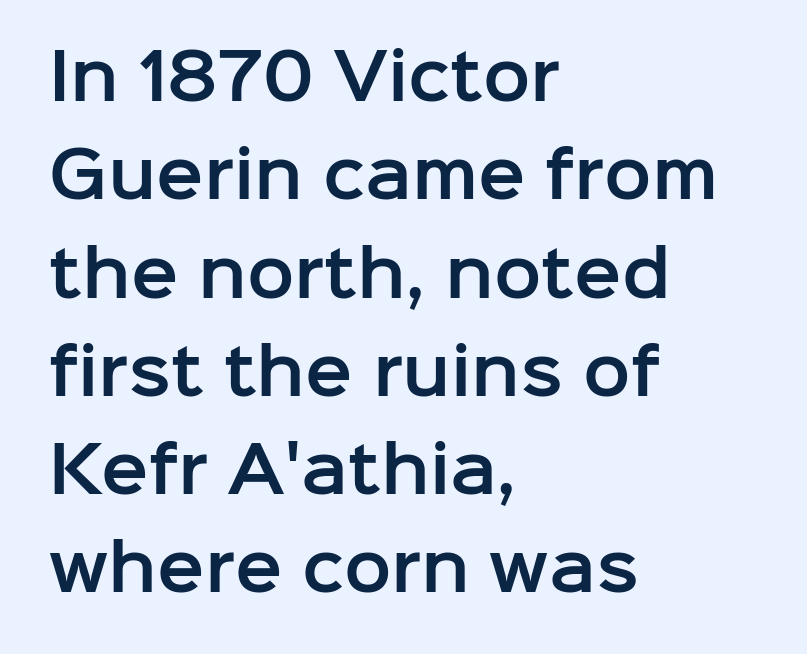
The rendering keeps characters at their native spacing. Just letters on the line, the space beneath them empty. A typesetter would call this proportional, since set widths differ per character. Whoever set this chose a conventional vertical rhythm. A typesetter would mark this as roman, not italic.
